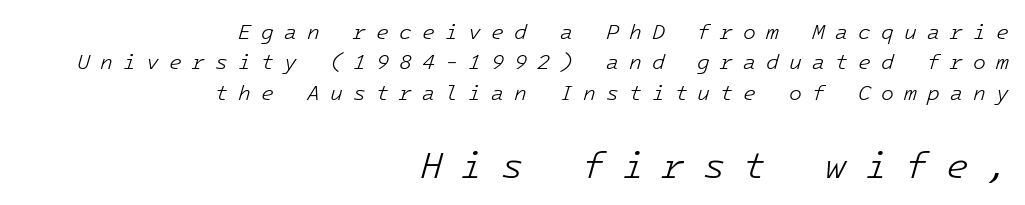
The more generous point size was reserved for the lower chunk. Evenly set lines give the paragraph a standard silhouette. Note the uniform advance width — an 'i' takes as much space as an 'm'. The area under the type is left untouched. This reads as an unemphasized weight, regular at the heaviest. Each word looks stretched out because of the extra space between its letters.
